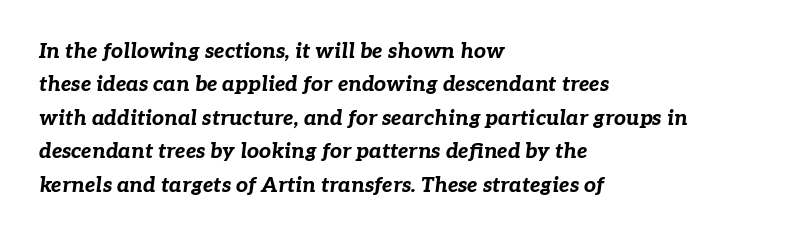
The image shows 21 px bold type, italic (leaning right); set left-aligned, normal line spacing (1.59x), normal letter spacing, not underlined.
